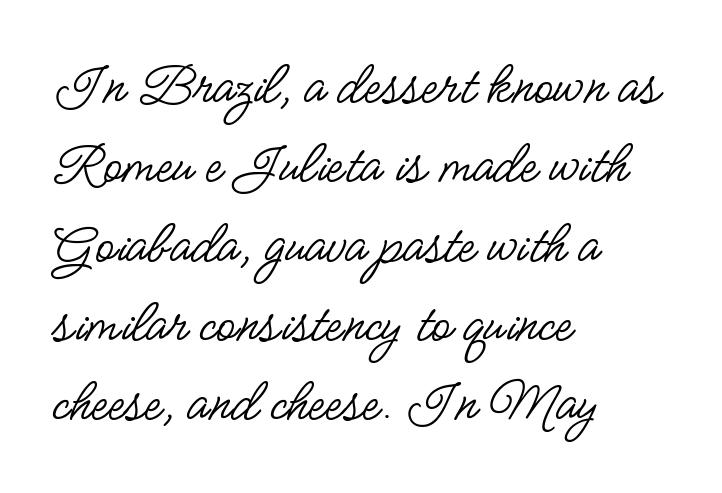
The image shows 62 px regular-weight, condensed sans-serif type; set left-aligned, normal line spacing (1.28x), normal letter spacing, not underlined; low stroke contrast and a small x-height.
